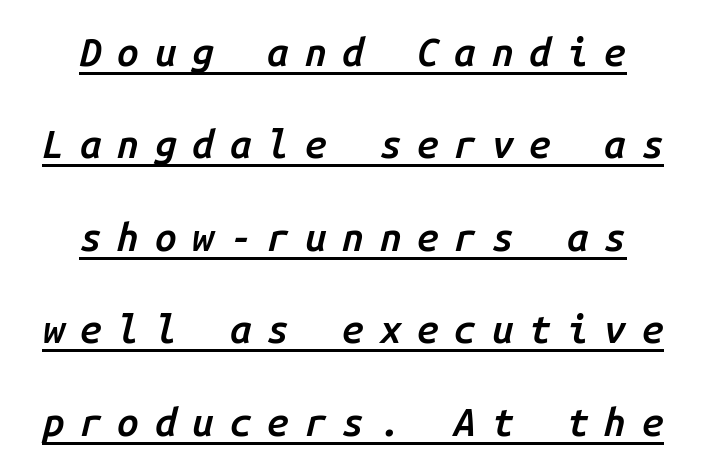
Q: Is the text bold? A: Semi-bold.
Q: Is the text italic (slanted)? A: Yes, it leans right by about 14 degrees.
Q: Is the text underlined? A: Yes.
Q: How is the paragraph aligned? A: Centered.
Q: Is the spacing between letters normal or unusually wide? A: Unusually wide.
Q: Is the spacing between lines tight, normal or loose? A: Loose.
Q: Width (condensed, normal, or wide)? A: Normal.
Q: Stroke contrast? A: Low.
Q: x-height? A: Medium.
Q: Monospaced? A: Yes.
